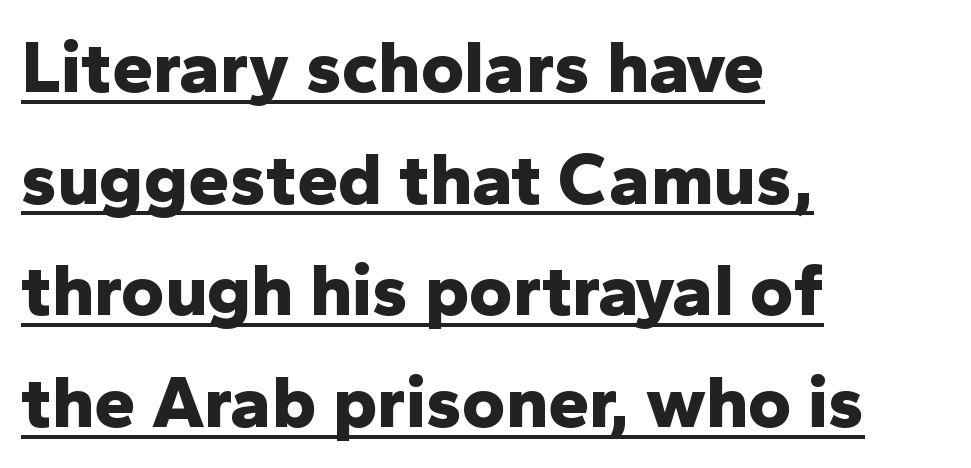
The passage shown is typeset with a sans-serif family. The characters look thick and weighty, a clear bold. The ragged edge is on the right, which tells us the setting is flush left. Is this a fixed-width face? No — the glyphs have proportional, varying widths. Rows of type keep a routine distance in the vertical direction. Quick note: underline on.
